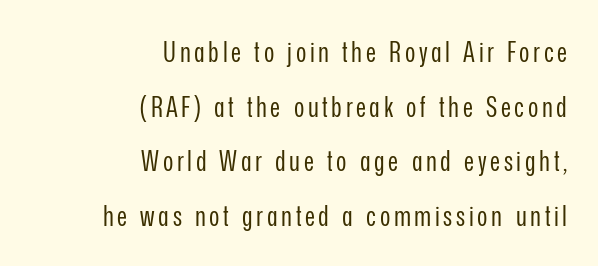
The letters advance in unequal steps, a hallmark of proportional type. This is sans-serif lettering, the kind often seen on screens and signage. The font's upright variant was chosen for this text. No letter is thick-stroked: the sample isn't bold. This sample trades compactness for vertical openness between lines. The rendering anchors every line to the right-hand side.
